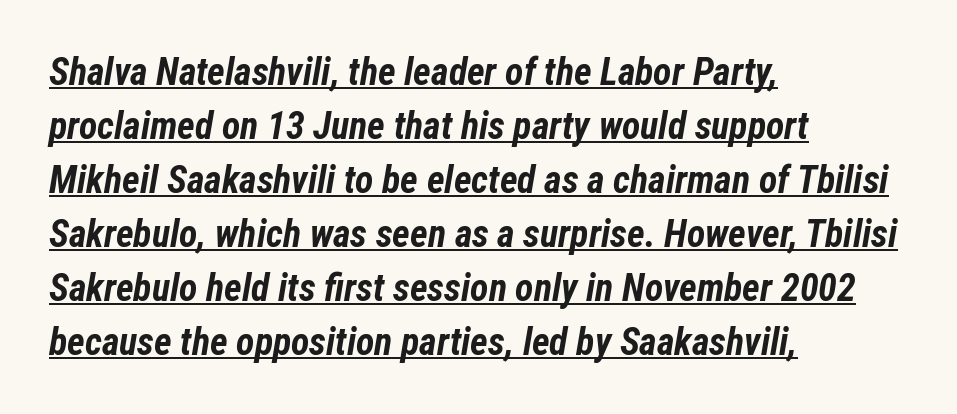
Horizontal bands of white between lines are of average thickness. A baseline rule has been typeset under these characters. Each line starts at the same left margin while the right side varies. Its strokes are broad and dark, the hallmark of bold type. The face used here has a pronounced slope to its letters. Does extra space separate the letters? No, they use regular spacing.
